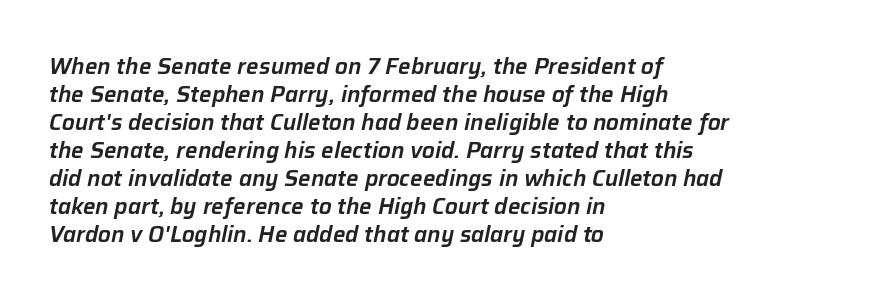
The strip under each line holds only bare page. The setting favours the left margin, as ordinary paragraphs usually do. Tall strokes in this sample are angled rather than plumb. Caption: standard tracking, unaltered. Quick note: interline space is typical.
